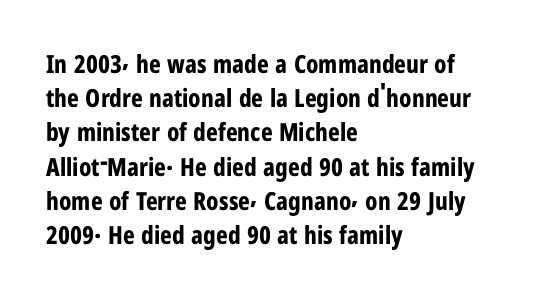
Q: Is the text bold? A: Yes.
Q: Is the text italic (slanted)? A: No, it is upright.
Q: Is the text underlined? A: No.
Q: How is the paragraph aligned? A: Left-aligned.
Q: Is the spacing between letters normal or unusually wide? A: Normal.
Q: Is the spacing between lines tight, normal or loose? A: Normal.
